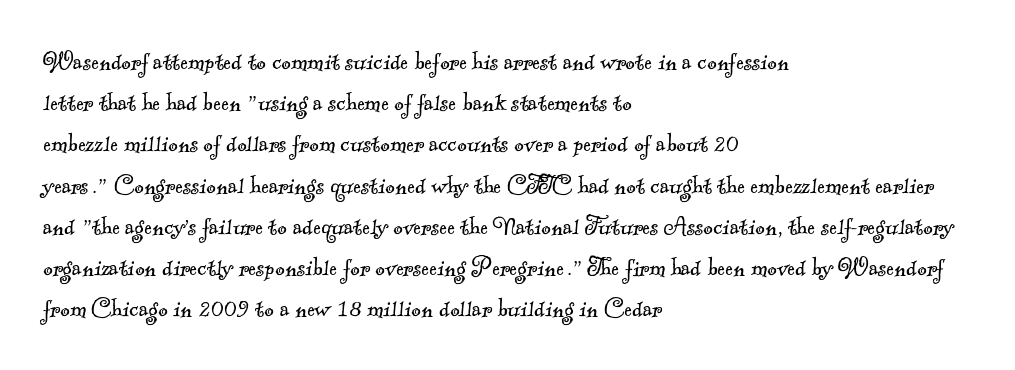
Q: Is the text bold? A: No.
Q: Is the typeface a serif or a sans-serif typeface? A: Serif.
Q: Is the text underlined? A: No.
Q: How is the paragraph aligned? A: Left-aligned.
Q: Is the spacing between letters normal or unusually wide? A: Normal.
Q: Is the spacing between lines tight, normal or loose? A: Normal.
Q: Width (condensed, normal, or wide)? A: Normal.
Q: x-height? A: Small.
Q: Monospaced? A: No.
